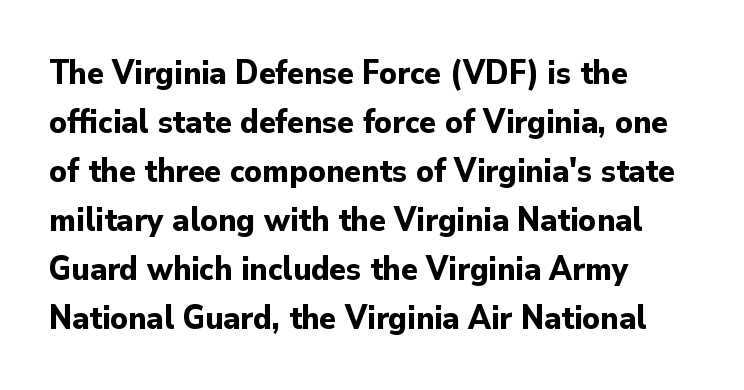
{"serif": "no", "italic": "no", "bold": "yes", "weight": "bold", "width": "normal", "stroke_contrast": "low", "x_height": "small", "monospaced": "no", "underline": "no", "align": "left", "line_spacing": "normal", "line_spacing_ratio": 1.44, "letter_spacing": "normal", "letter_spacing_em": 0.0, "glyph_px": 34}
